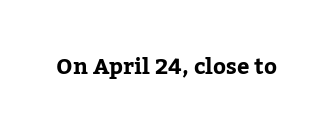
Q: Is the text italic (slanted)? A: No, it is upright.
Q: Is the text underlined? A: No.
Q: Is the spacing between letters normal or unusually wide? A: Normal.
